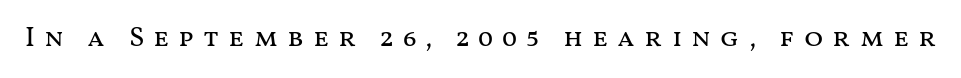
The image shows 28 px regular-weight, wide type, upright; set unusually wide letter spacing (+0.32 em), not underlined; medium stroke contrast and a medium x-height.
